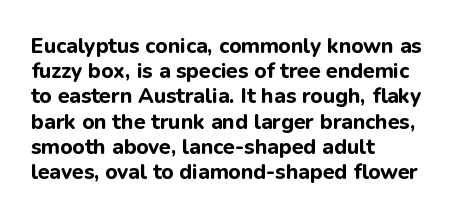
Each line starts at the same left margin while the right side varies. Upright lettering throughout. What stands out about the letter spacing? Nothing — it is the standard amount. Check the space under the baseline: it is left empty. The typesetting leans heavy: a genuine bold.
